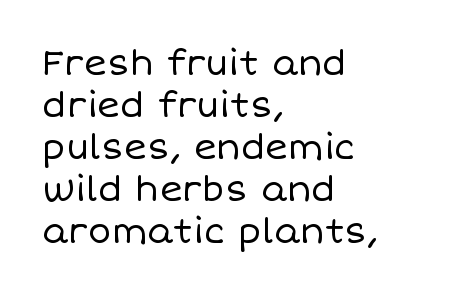
{"italic": "no", "bold": "no", "weight": "regular", "width": "normal", "stroke_contrast": "low", "x_height": "large", "monospaced": "no", "underline": "no", "align": "left", "line_spacing_ratio": 1.2, "letter_spacing": "normal", "letter_spacing_em": 0.0, "glyph_px": 35}
